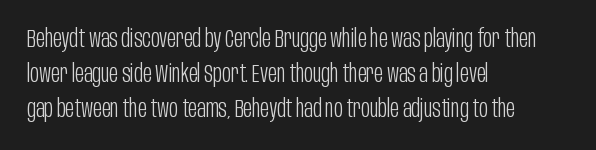
The image shows 24 px text type, upright; set left-aligned, normal line spacing (1.45x), normal letter spacing, not underlined.
